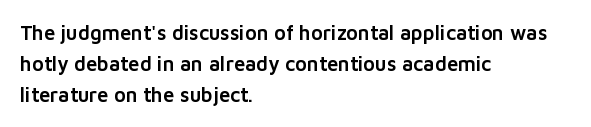
Layout note: lines flush left. Designer's note — italics off, roman on. The baseline area is clear. Reading down the column, the eye jumps a familiar distance to each next line. Default kerning and tracking; the words read as compact shapes.
